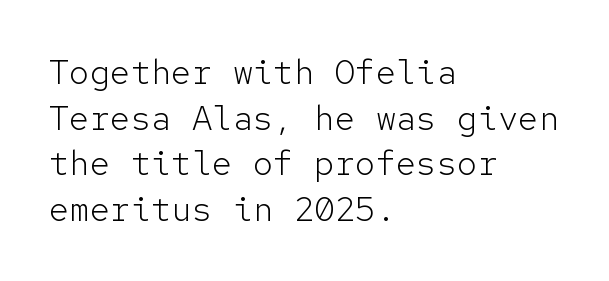
Rule under the text: the space is simply empty. Inter-character spacing is left at the font's built-in metrics. Are there feet on the stems? There aren't — it's a sans. Line starts are locked; line ends wander. Monospaced: the letters line up in strict vertical columns. Unbolded letterforms with no extra heft.
